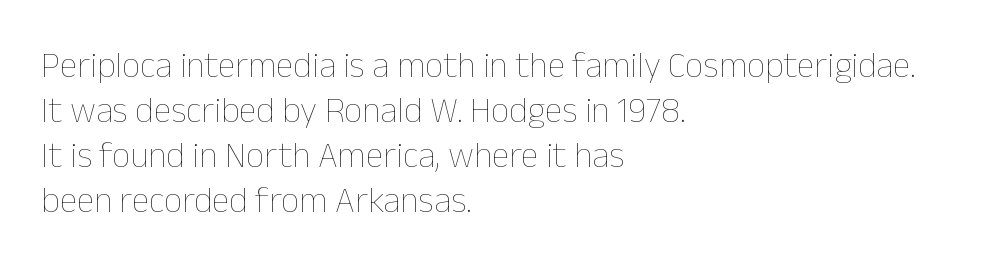
Q: Is the text bold? A: No.
Q: Is the text italic (slanted)? A: No, it is upright.
Q: Is the text underlined? A: No.
Q: How is the paragraph aligned? A: Left-aligned.
Q: Is the spacing between letters normal or unusually wide? A: Normal.
Q: Is the spacing between lines tight, normal or loose? A: Normal.
Q: Width (condensed, normal, or wide)? A: Normal.
Q: Stroke contrast? A: Low.
Q: x-height? A: Medium.
Q: Monospaced? A: No.
